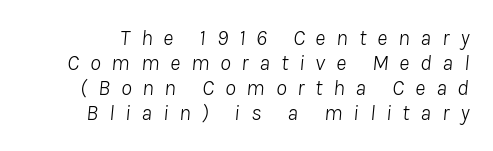
This sample uses an oblique cut, with every glyph tilted off the vertical. The characters are drawn with everyday or finer stroke widths. What's the leading like? Squeezed, with rows nearly overlapping. Letter spacing: wide. No word sits above an underline.
